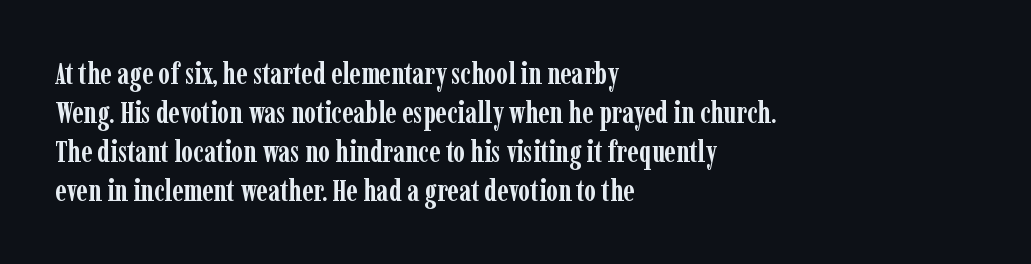
Q: Is the text bold? A: Yes.
Q: Is the text italic (slanted)? A: No, it is upright.
Q: Is the typeface a serif or a sans-serif typeface? A: Serif.
Q: Is the text underlined? A: No.
Q: How is the paragraph aligned? A: Left-aligned.
Q: Is the spacing between letters normal or unusually wide? A: Normal.
Q: Is the spacing between lines tight, normal or loose? A: Normal.
Q: Width (condensed, normal, or wide)? A: Condensed.
Q: Stroke contrast? A: Low.
Q: x-height? A: Medium.
Q: Monospaced? A: No.
